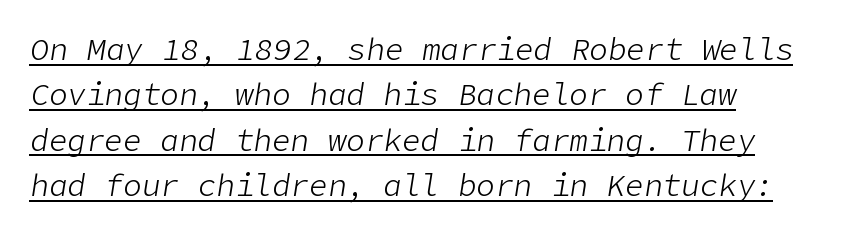
The image shows 31 px light type, italic (leaning right); set left-aligned, normal line spacing (1.46x), normal letter spacing, underlined; low stroke contrast and a medium x-height.
